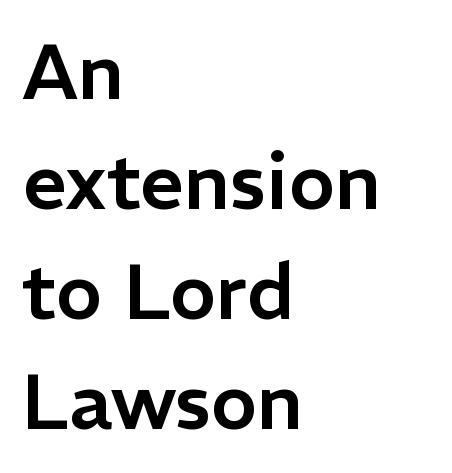
{"serif": "no", "italic": "no", "width": "normal", "stroke_contrast": "low", "x_height": "medium", "monospaced": "no", "underline": "no", "align": "left", "line_spacing": "normal", "line_spacing_ratio": 1.41, "letter_spacing": "normal", "letter_spacing_em": 0.0, "glyph_px": 78}
